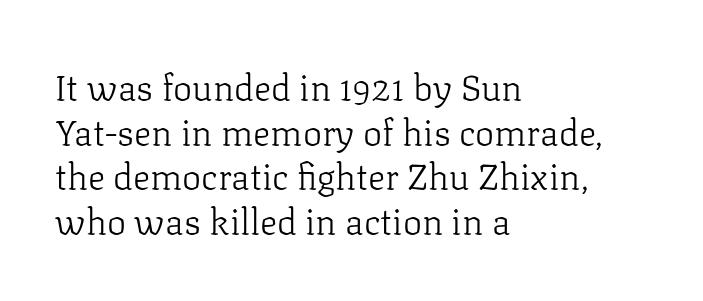
The image shows 36 px light serif type, upright; set left-aligned, line spacing 1.24x, normal letter spacing, not underlined; low stroke contrast and a medium x-height.
